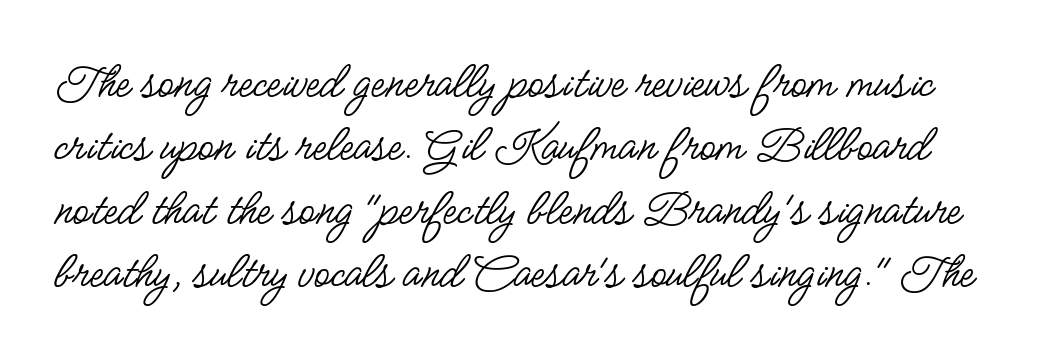
This sample has the flowing, uneven cadence of proportional lettering. The face used here is a sans, in the tradition of grotesques and geometrics. These lines keep a tight, regular rhythm from letter to letter.
